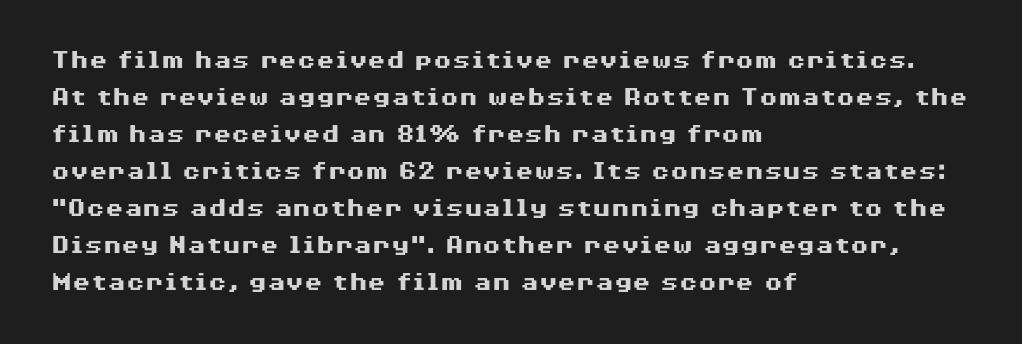
{"italic": "no", "bold": "yes", "underline": "no", "align": "left", "line_spacing": "normal", "line_spacing_ratio": 1.37, "letter_spacing": "normal", "letter_spacing_em": 0.0, "glyph_px": 27}
